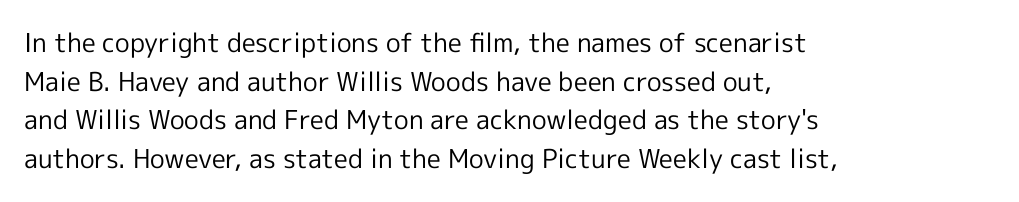
{"italic": "no", "bold": "no", "underline": "no", "align": "left", "line_spacing": "normal", "line_spacing_ratio": 1.49, "letter_spacing": "normal", "letter_spacing_em": 0.0, "glyph_px": 26}
